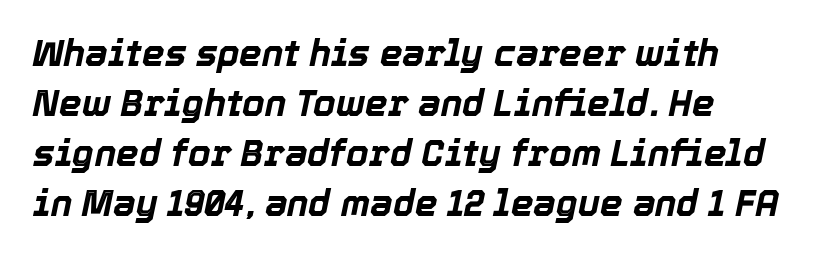
The image shows 36 px bold type, italic (leaning right); set left-aligned, normal line spacing (1.39x), normal letter spacing, not underlined; a medium x-height.
